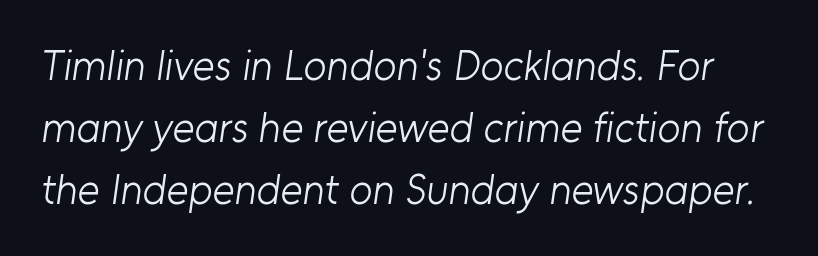
The image shows 42 px light sans-serif type; set normal line spacing (1.48x), normal letter spacing, not underlined; low stroke contrast and a medium x-height.
